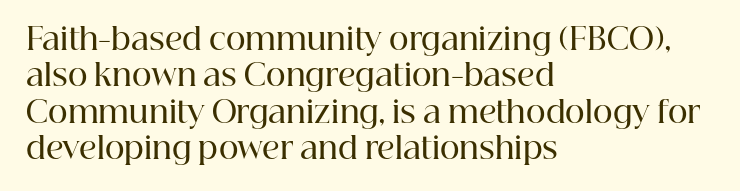
Q: Is the text bold? A: Semi-bold.
Q: Is the text italic (slanted)? A: No, it is upright.
Q: Is the typeface a serif or a sans-serif typeface? A: Serif.
Q: Is the text underlined? A: No.
Q: How is the paragraph aligned? A: Left-aligned.
Q: Is the spacing between letters normal or unusually wide? A: Normal.
Q: Width (condensed, normal, or wide)? A: Normal.
Q: Stroke contrast? A: High.
Q: x-height? A: Medium.
Q: Monospaced? A: No.
